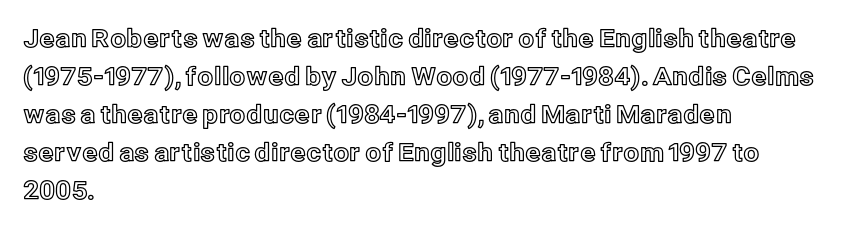
Plain, unruled lines of type. Each word holds together tightly as a unit, with standard inter-letter gaps. Every row of glyphs begins at an identical x-position on the left. Leading matches the norm, producing a regular column.
